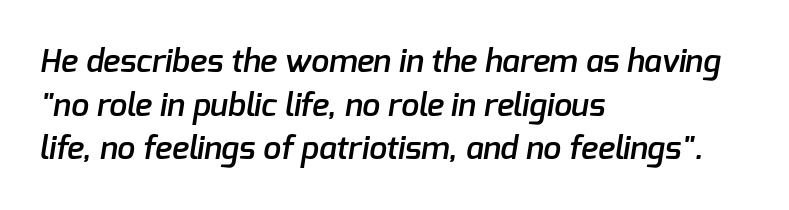
Q: Is the text bold? A: Semi-bold.
Q: Is the typeface a serif or a sans-serif typeface? A: Sans-serif.
Q: Is the text underlined? A: No.
Q: How is the paragraph aligned? A: Left-aligned.
Q: Is the spacing between letters normal or unusually wide? A: Normal.
Q: Is the spacing between lines tight, normal or loose? A: Normal.
Q: Width (condensed, normal, or wide)? A: Normal.
Q: Stroke contrast? A: Low.
Q: x-height? A: Medium.
Q: Monospaced? A: No.
